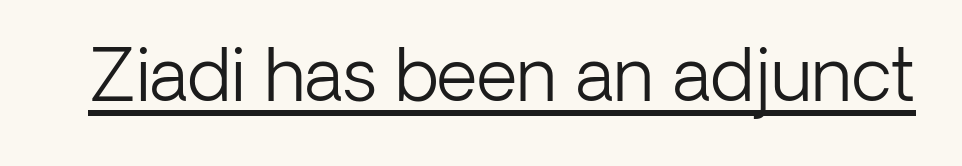
The image shows 71 px light sans-serif type, upright; set normal letter spacing, underlined; low stroke contrast and a medium x-height.
